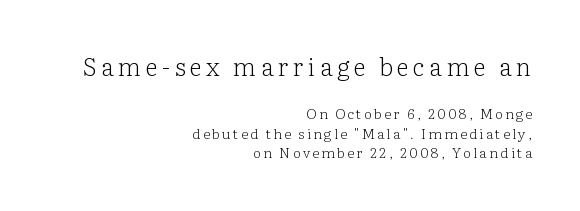
Q: Is the text bold? A: No.
Q: Is the text italic (slanted)? A: No, it is upright.
Q: Is the text underlined? A: No.
Q: How is the paragraph aligned? A: Right-aligned.
Q: Is the spacing between lines tight, normal or loose? A: Normal.
Q: Which block of text is set in a larger size, the first (top) or the second (bottom)? A: The first (top) one.
